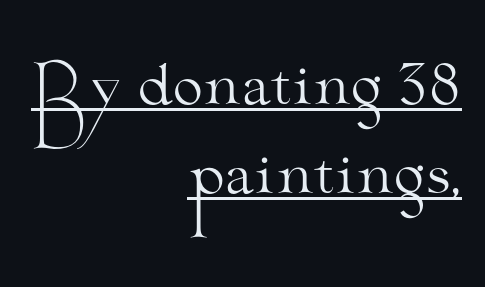
The image shows 55 px light, wide serif type, upright; set right-aligned, normal line spacing (1.62x), normal letter spacing, underlined; medium stroke contrast and a small x-height.
